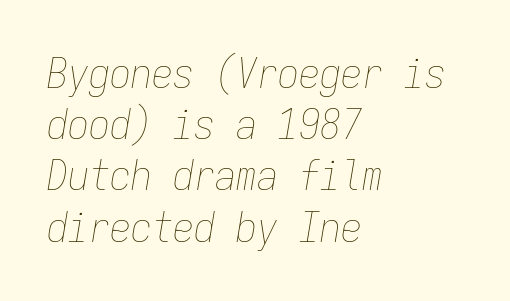
Nobody touched the tracking dial on this one. The typeface has the unassuming heft of standard copy or less. Any mark beneath the type? The region is blank. Looks like terminal output: every glyph gets an equal slot. Line starts are locked; line ends wander.
